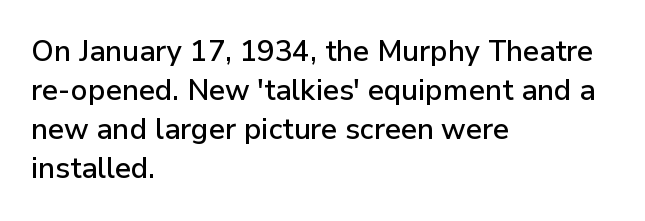
{"serif": "no", "italic": "no", "width": "normal", "stroke_contrast": "low", "x_height": "medium", "monospaced": "no", "underline": "no", "align": "left", "line_spacing": "normal", "line_spacing_ratio": 1.35, "letter_spacing": "normal", "letter_spacing_em": 0.0, "glyph_px": 29}
